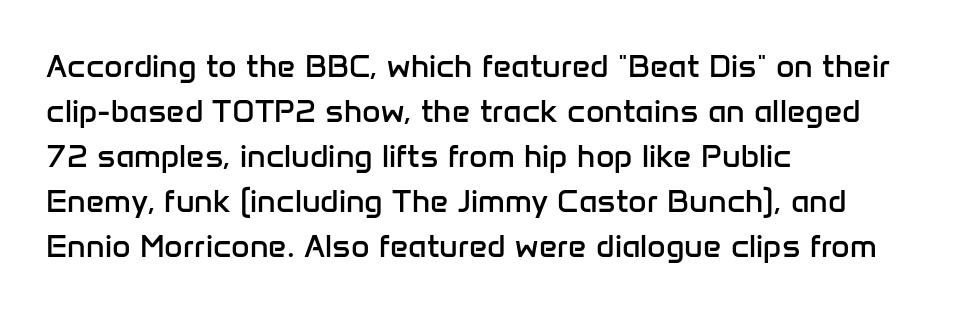
The image shows 32 px regular-weight sans-serif type, upright; set left-aligned, normal line spacing (1.41x), normal letter spacing, not underlined; low stroke contrast and a medium x-height.
